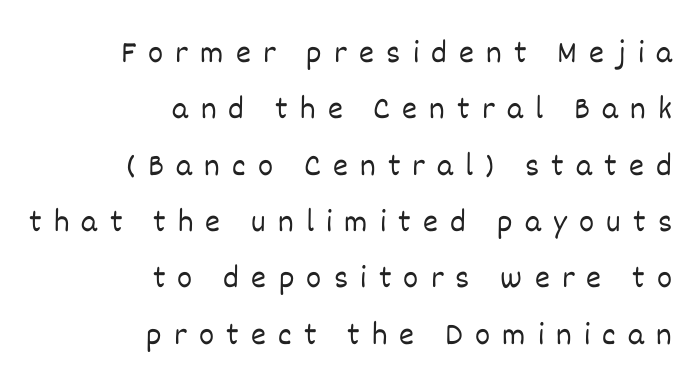
Each row of text sits above clean, open space. The face looks like a standard text weight, possibly lighter. Each letter keeps its own natural width here, so spacing adapts to shape. The setting favours the right margin, as signatures and pull-quotes sometimes do. Short note: letters widely spaced.
